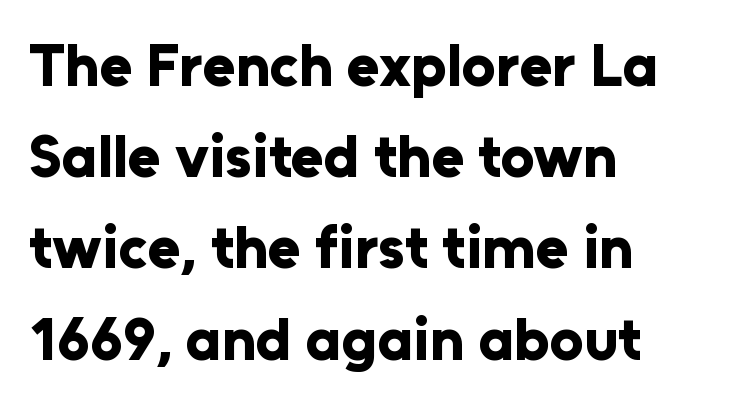
The rendering anchors every line to the left-hand side. A typesetter would call this proportional, since set widths differ per character. Does extra space separate the letters? No, they use regular spacing. Compared with an ordinary text face, these strokes are far heavier — a full bold.
